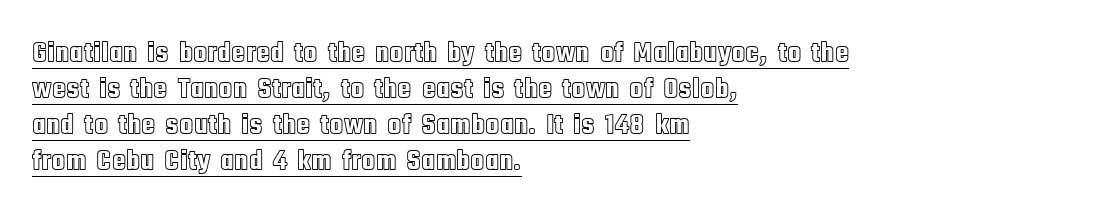
Q: Is the text italic (slanted)? A: No, it is upright.
Q: Is the text underlined? A: Yes.
Q: How is the paragraph aligned? A: Left-aligned.
Q: Is the spacing between letters normal or unusually wide? A: Normal.
Q: Width (condensed, normal, or wide)? A: Condensed.
Q: x-height? A: Large.
Q: Monospaced? A: No.
